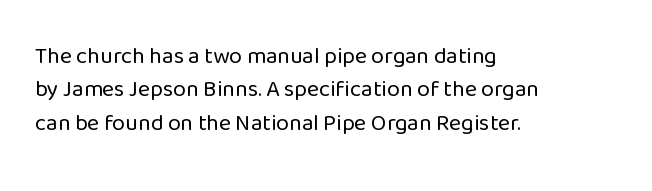
{"italic": "no", "bold": "no", "underline": "no", "align": "left", "line_spacing": "normal", "line_spacing_ratio": 1.45, "letter_spacing": "normal", "letter_spacing_em": 0.0, "glyph_px": 23}
